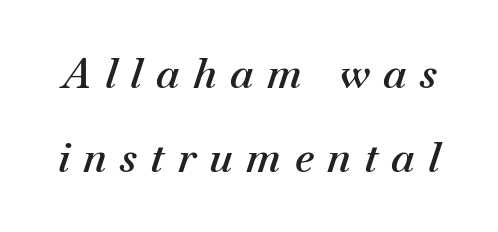
{"italic": "yes", "lean": "right", "slant_degrees": 18, "bold": "semi", "weight": "semibold", "width": "normal", "stroke_contrast": "medium", "x_height": "small", "monospaced": "no", "underline": "no", "line_spacing": "loose", "line_spacing_ratio": 2.01, "letter_spacing": "wide", "letter_spacing_em": 0.32, "glyph_px": 42}
